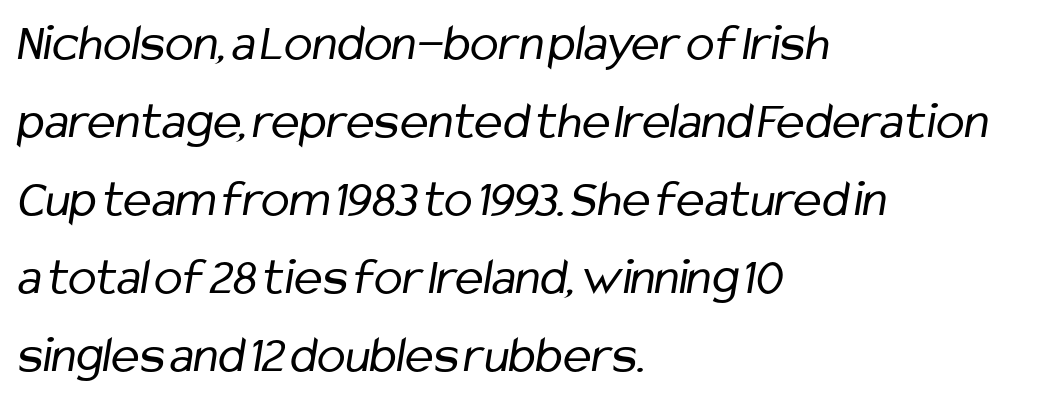
Q: Is the text bold? A: No.
Q: Is the typeface a serif or a sans-serif typeface? A: Sans-serif.
Q: Is the text underlined? A: No.
Q: How is the paragraph aligned? A: Left-aligned.
Q: Is the spacing between letters normal or unusually wide? A: Normal.
Q: Is the spacing between lines tight, normal or loose? A: Normal.
Q: Width (condensed, normal, or wide)? A: Condensed.
Q: Stroke contrast? A: Low.
Q: x-height? A: Medium.
Q: Monospaced? A: No.
